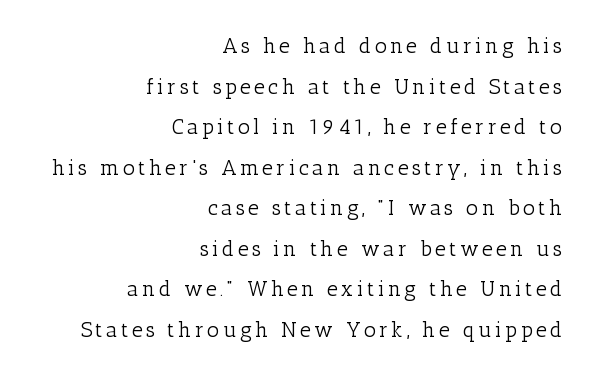
Q: Is the text bold? A: No.
Q: Is the text italic (slanted)? A: No, it is upright.
Q: Is the text underlined? A: No.
Q: How is the paragraph aligned? A: Right-aligned.
Q: Is the spacing between lines tight, normal or loose? A: Loose.
